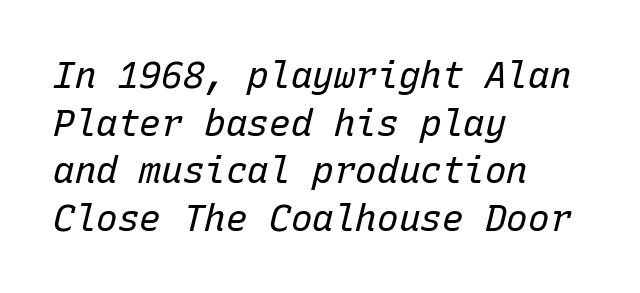
Q: Is the text bold? A: No.
Q: Is the text italic (slanted)? A: Yes, it leans right by about 15 degrees.
Q: Is the text underlined? A: No.
Q: How is the paragraph aligned? A: Left-aligned.
Q: Is the spacing between letters normal or unusually wide? A: Normal.
Q: Is the spacing between lines tight, normal or loose? A: Normal.
Q: Width (condensed, normal, or wide)? A: Normal.
Q: Stroke contrast? A: Low.
Q: x-height? A: Medium.
Q: Monospaced? A: Yes.
